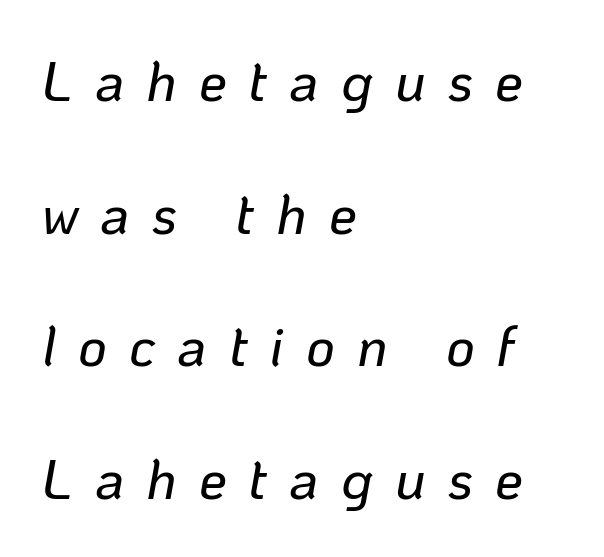
{"italic": "yes", "lean": "right", "slant_degrees": 10, "width": "normal", "stroke_contrast": "low", "x_height": "medium", "monospaced": "no", "underline": "no", "align": "left", "line_spacing": "loose", "line_spacing_ratio": 2.37, "letter_spacing": "wide", "letter_spacing_em": 0.39, "glyph_px": 56}
